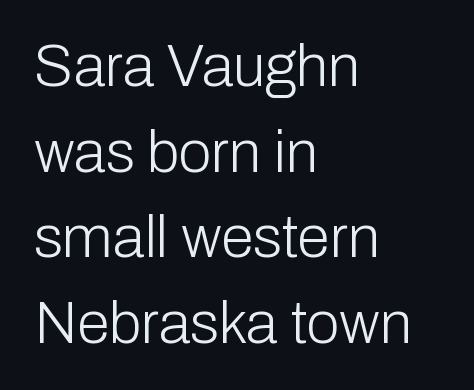
{"serif": "no", "italic": "no", "bold": "no", "weight": "light", "width": "normal", "stroke_contrast": "low", "x_height": "medium", "monospaced": "no", "underline": "no", "align": "left", "line_spacing": "normal", "line_spacing_ratio": 1.45, "letter_spacing": "normal", "letter_spacing_em": 0.0, "glyph_px": 59}
